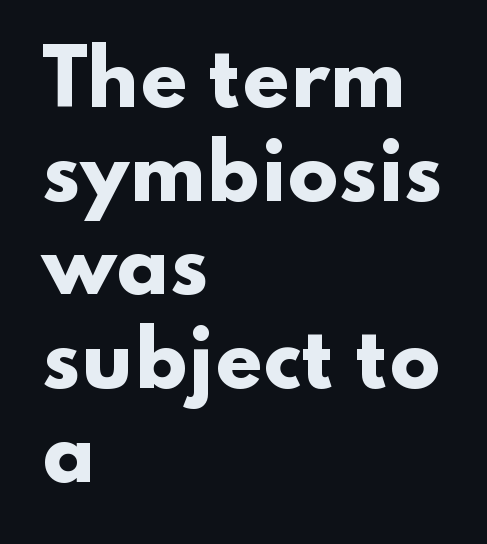
Q: Is the text bold? A: Yes.
Q: Is the text italic (slanted)? A: No, it is upright.
Q: Is the typeface a serif or a sans-serif typeface? A: Sans-serif.
Q: Is the text underlined? A: No.
Q: How is the paragraph aligned? A: Left-aligned.
Q: Is the spacing between letters normal or unusually wide? A: Normal.
Q: Is the spacing between lines tight, normal or loose? A: Normal.
Q: Width (condensed, normal, or wide)? A: Wide.
Q: Stroke contrast? A: Low.
Q: x-height? A: Small.
Q: Monospaced? A: No.
